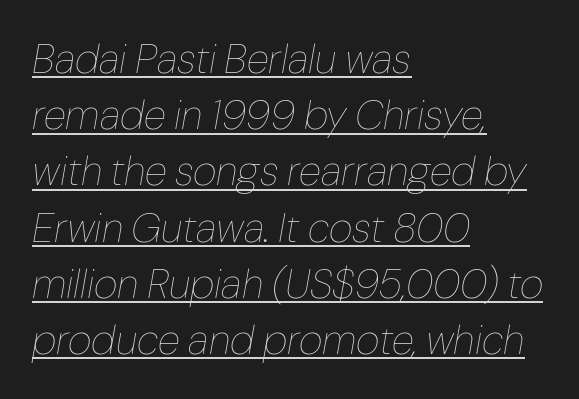
The image shows 41 px thin type, italic (leaning right); set left-aligned, normal line spacing (1.37x), normal letter spacing, underlined; low stroke contrast and a medium x-height.
